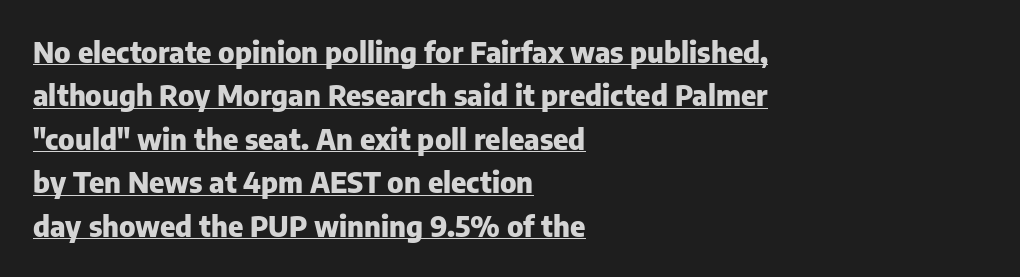
Nothing unusual about the tracking: characters are spaced as the font intends. You'd pick this weight for a headline — it's a proper bold. What kind of face is this? One without serifs — a sans. Is there any slant? The stems are plumb.
